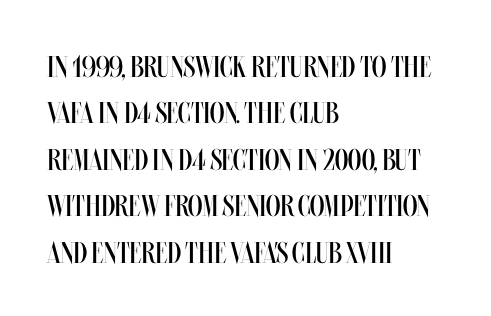
The image shows 30 px regular-weight, condensed type, upright; set left-aligned, normal line spacing (1.55x), normal letter spacing, not underlined; medium stroke contrast and a large x-height.
